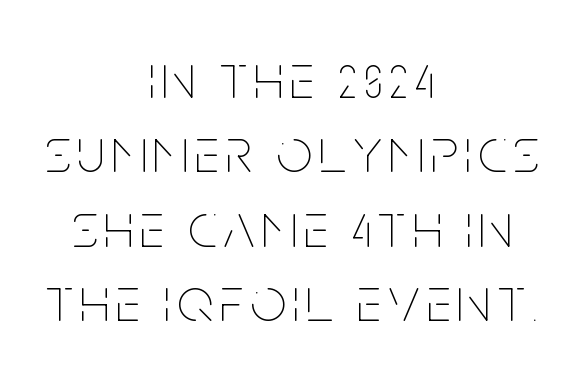
This sample is center-justified, so both line endings float freely. Rendered with straight, roman letterforms. No extra ink here — the face is not bold. Looks like regular typesetting: each glyph gets only the width it needs.
